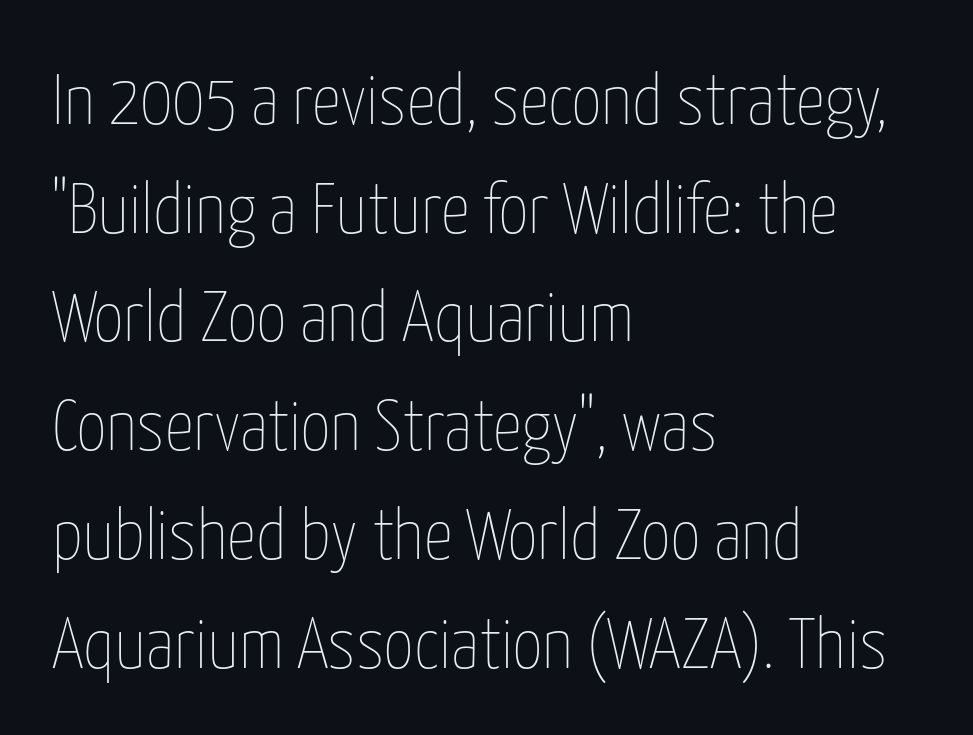
If you drew a ruler down the left edge, every line would touch it. Ordinary non-slanted type is in use. The string is rendered with underlining switched off. The lines sit at an ordinary, default distance from one another. Short note: letters normally spaced. The characters are drawn with everyday or finer stroke widths.
